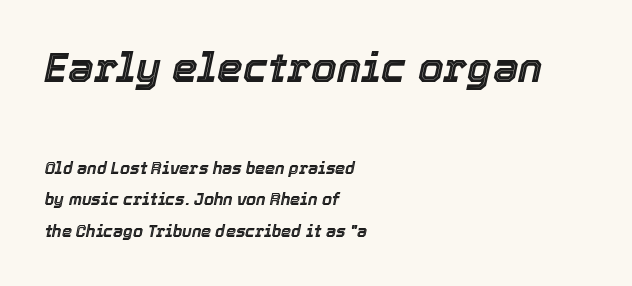
The image shows 41 px text type, italic (leaning right); set left-aligned, loose line spacing (1.97x), normal letter spacing, not underlined; the first (top) block is 2.56x larger; a medium x-height.
